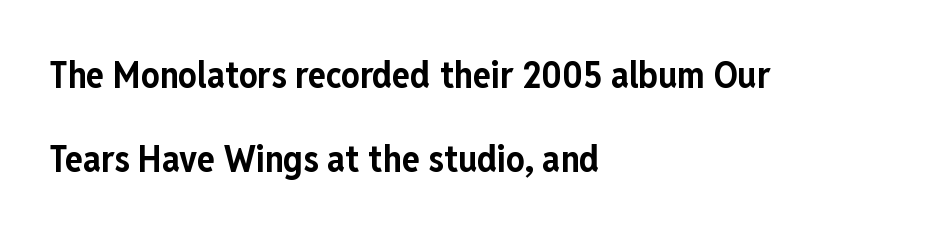
Q: Is the text bold? A: Yes.
Q: Is the text italic (slanted)? A: No, it is upright.
Q: Is the typeface a serif or a sans-serif typeface? A: Sans-serif.
Q: Is the text underlined? A: No.
Q: How is the paragraph aligned? A: Left-aligned.
Q: Is the spacing between letters normal or unusually wide? A: Normal.
Q: Is the spacing between lines tight, normal or loose? A: Loose.
Q: Width (condensed, normal, or wide)? A: Condensed.
Q: Stroke contrast? A: Low.
Q: x-height? A: Medium.
Q: Monospaced? A: No.
